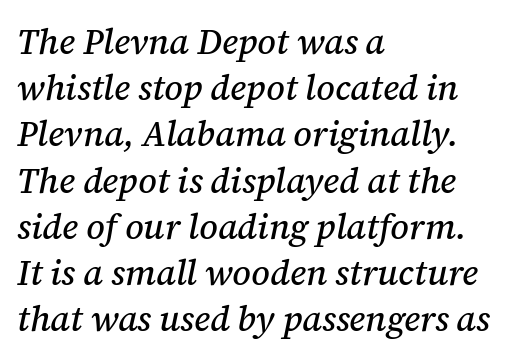
Descenders are the only things crossing below the line. Visually the block forms a straight wall on the left and a jagged coastline on the right. How are the letters spaced? Ordinarily, with no added tracking. Style check: oblique. Classification — serif.
